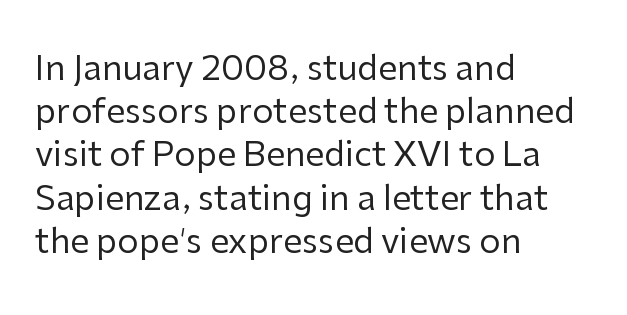
{"serif": "no", "italic": "no", "bold": "no", "weight": "regular", "width": "normal", "stroke_contrast": "low", "x_height": "medium", "monospaced": "no", "underline": "no", "align": "left", "line_spacing": "normal", "line_spacing_ratio": 1.27, "letter_spacing": "normal", "letter_spacing_em": 0.0, "glyph_px": 34}
